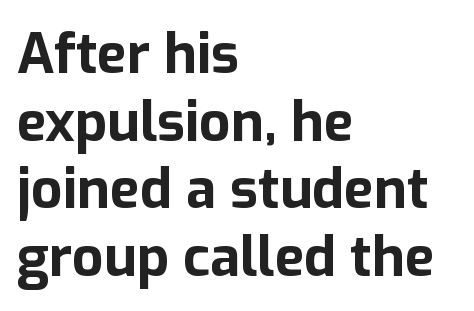
The image shows 55 px bold sans-serif type, upright; set left-aligned, line spacing 1.23x, normal letter spacing, not underlined; low stroke contrast and a medium x-height.
